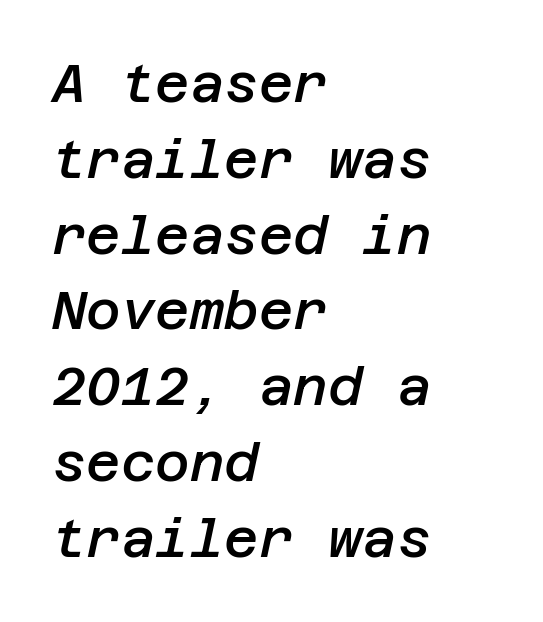
{"italic": "yes", "lean": "right", "slant_degrees": 12, "bold": "semi", "weight": "semibold", "width": "normal", "stroke_contrast": "low", "x_height": "large", "underline": "no", "align": "left", "line_spacing": "normal", "line_spacing_ratio": 1.43, "letter_spacing": "normal", "letter_spacing_em": 0.0, "glyph_px": 53}
